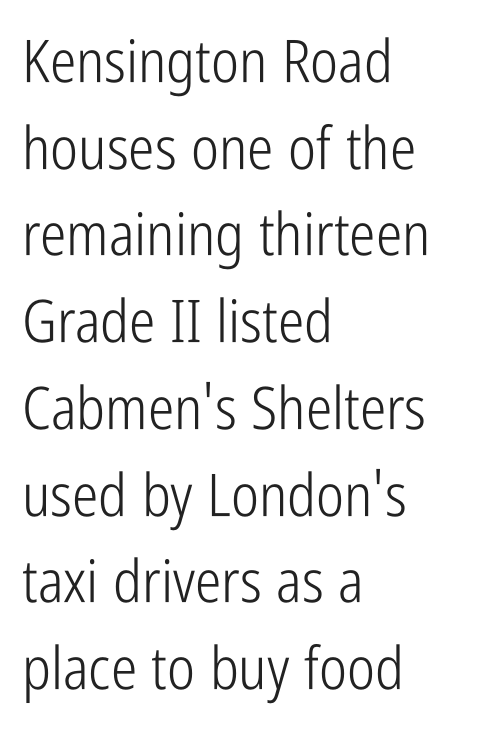
Q: Is the text bold? A: No.
Q: Is the text italic (slanted)? A: No, it is upright.
Q: Is the typeface a serif or a sans-serif typeface? A: Sans-serif.
Q: Is the text underlined? A: No.
Q: How is the paragraph aligned? A: Left-aligned.
Q: Is the spacing between letters normal or unusually wide? A: Normal.
Q: Is the spacing between lines tight, normal or loose? A: Normal.
Q: Width (condensed, normal, or wide)? A: Condensed.
Q: Stroke contrast? A: Low.
Q: x-height? A: Medium.
Q: Monospaced? A: No.
